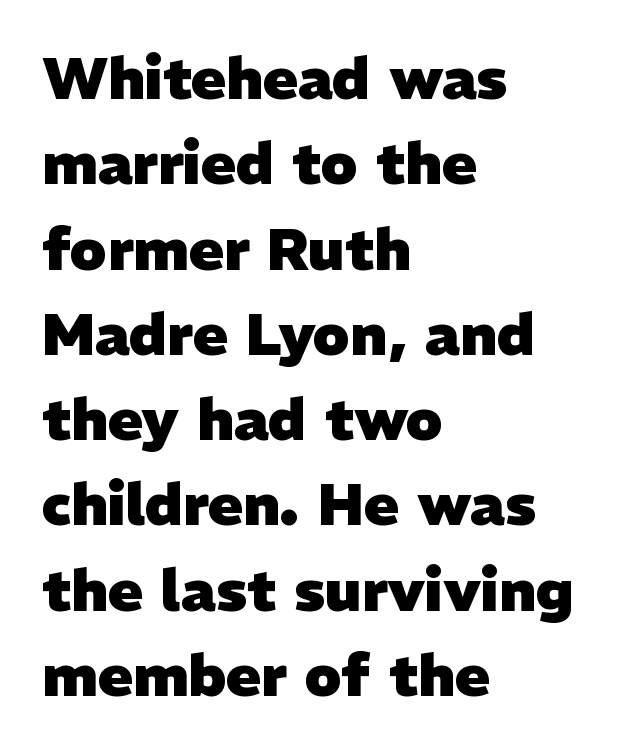
Q: Is the text bold? A: Yes.
Q: Is the typeface a serif or a sans-serif typeface? A: Sans-serif.
Q: Is the text underlined? A: No.
Q: How is the paragraph aligned? A: Left-aligned.
Q: Is the spacing between letters normal or unusually wide? A: Normal.
Q: Is the spacing between lines tight, normal or loose? A: Normal.
Q: Width (condensed, normal, or wide)? A: Normal.
Q: Stroke contrast? A: Low.
Q: x-height? A: Medium.
Q: Monospaced? A: No.
